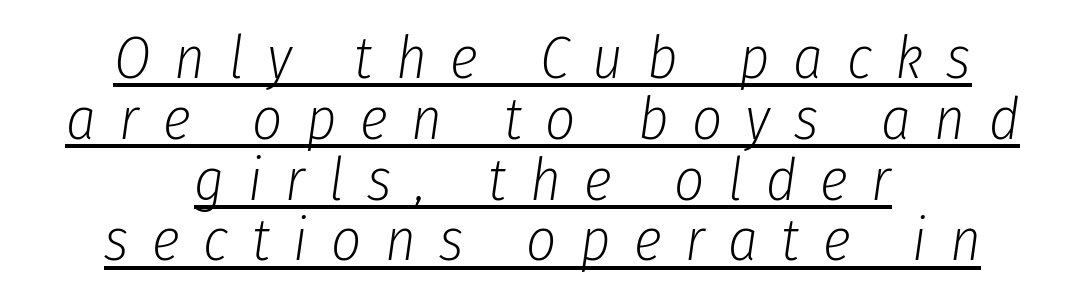
The image shows 59 px light, condensed type, italic (leaning right); set centered, tight line spacing (1.03x), unusually wide letter spacing (+0.4 em), underlined; low stroke contrast and a medium x-height.
